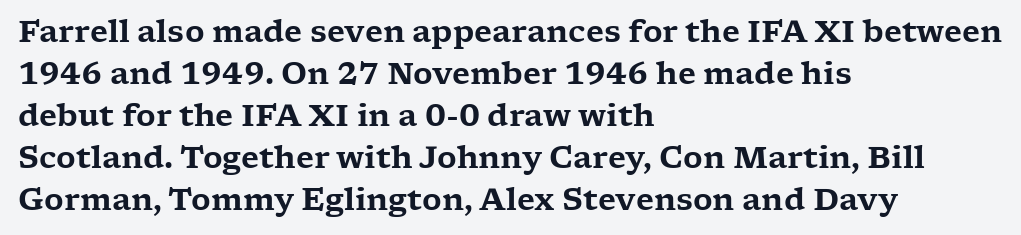
In CSS terms this would be text-align: left. The lines sit at an ordinary, default distance from one another. A typesetter would call this proportional, since set widths differ per character. The lettering stays uniformly vertical, giving the passage a roman look. The string is rendered with underlining switched off.
